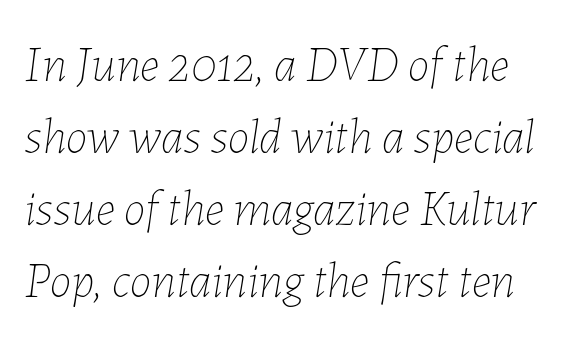
These lines are rendered in a variable-pitch font. The baseline area is clear. Summary of vertical rhythm: regular, with standard interline spacing. Style check: oblique. The passage shown has conventional tracking throughout. Compared with a typical body face, this is equally light or lighter still.
